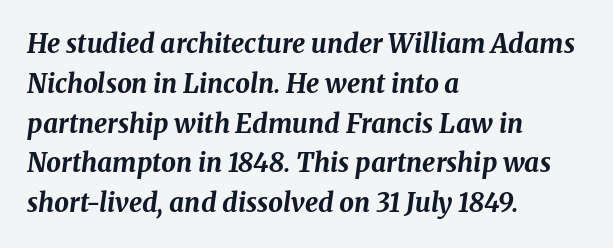
The image shows 26 px bold type, italic (leaning right); set left-aligned, normal line spacing (1.53x), normal letter spacing, not underlined.
